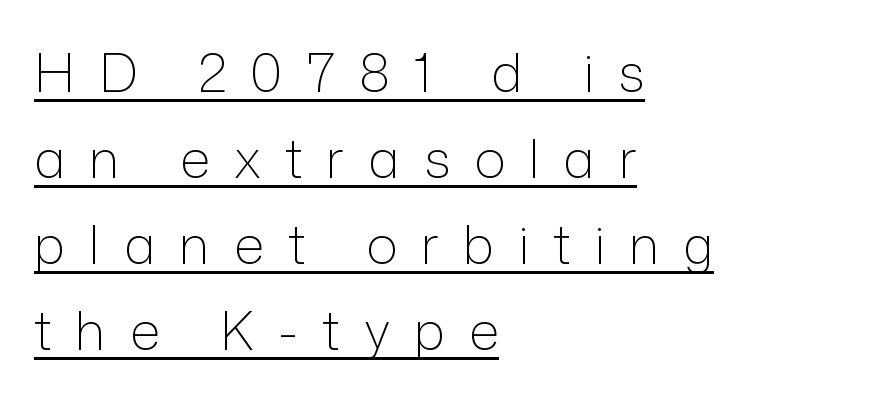
The image shows 53 px light sans-serif type, upright; set left-aligned, normal line spacing (1.62x), unusually wide letter spacing (+0.45 em), underlined; low stroke contrast and a medium x-height.
